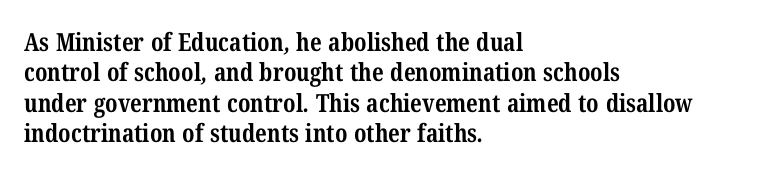
The image shows 25 px bold type; set left-aligned, line spacing 1.22x, normal letter spacing, not underlined.
